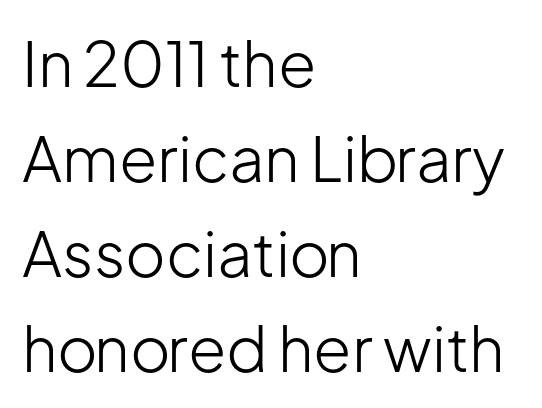
{"serif": "no", "italic": "no", "bold": "no", "weight": "light", "width": "normal", "stroke_contrast": "low", "x_height": "medium", "monospaced": "no", "underline": "no", "align": "left", "line_spacing": "normal", "line_spacing_ratio": 1.53, "letter_spacing": "normal", "letter_spacing_em": 0.0, "glyph_px": 62}
